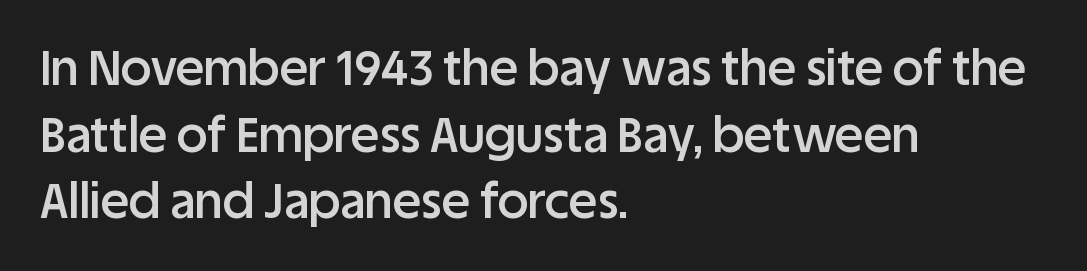
Q: Is the text bold? A: Semi-bold.
Q: Is the text italic (slanted)? A: No, it is upright.
Q: Is the typeface a serif or a sans-serif typeface? A: Sans-serif.
Q: Is the text underlined? A: No.
Q: How is the paragraph aligned? A: Left-aligned.
Q: Is the spacing between letters normal or unusually wide? A: Normal.
Q: Is the spacing between lines tight, normal or loose? A: Normal.
Q: Width (condensed, normal, or wide)? A: Normal.
Q: Stroke contrast? A: Low.
Q: x-height? A: Large.
Q: Monospaced? A: No.
